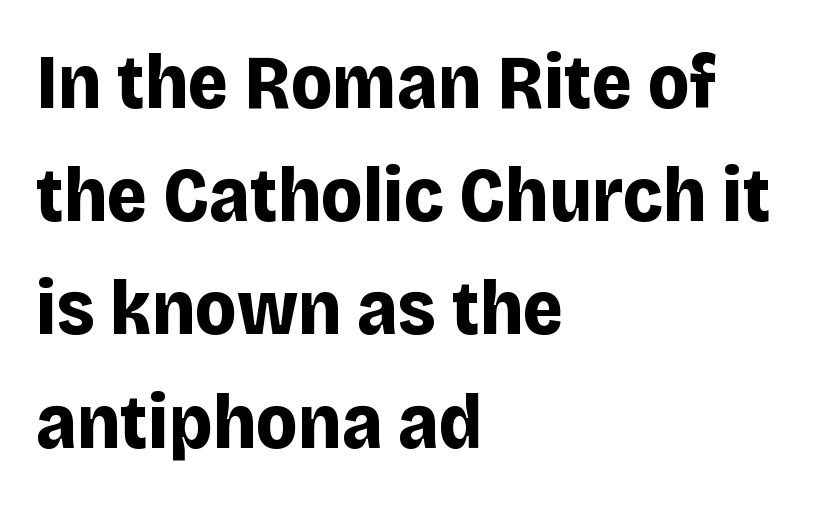
The image shows 77 px bold sans-serif type, upright; set left-aligned, normal line spacing (1.47x), normal letter spacing, not underlined; low stroke contrast and a large x-height.
